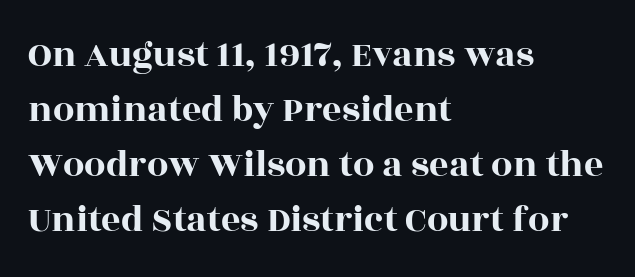
{"serif": "yes", "italic": "no", "width": "wide", "x_height": "large", "monospaced": "no", "underline": "no", "align": "left", "line_spacing": "normal", "line_spacing_ratio": 1.45, "letter_spacing": "normal", "letter_spacing_em": 0.0, "glyph_px": 38}
